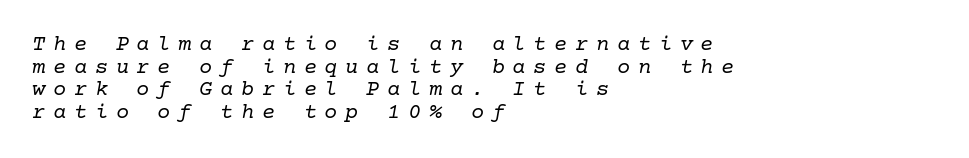
Q: Is the text bold? A: No.
Q: Is the text italic (slanted)? A: Yes, it leans right by about 10 degrees.
Q: Is the text underlined? A: No.
Q: How is the paragraph aligned? A: Left-aligned.
Q: Is the spacing between letters normal or unusually wide? A: Unusually wide.
Q: Is the spacing between lines tight, normal or loose? A: Tight.
